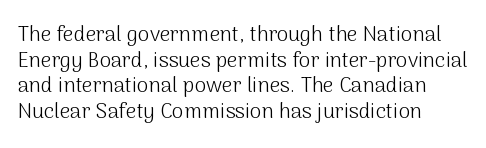
The image shows 21 px text type, upright; set left-aligned, line spacing 1.22x, normal letter spacing, not underlined.
